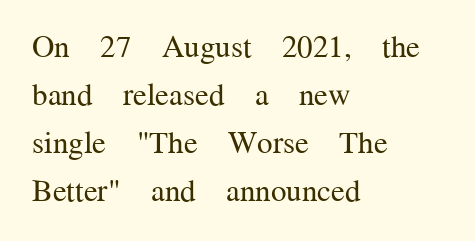
Q: Is the text bold? A: No.
Q: Is the text italic (slanted)? A: No, it is upright.
Q: Is the typeface a serif or a sans-serif typeface? A: Serif.
Q: Is the text underlined? A: No.
Q: How is the paragraph aligned? A: Left-aligned.
Q: Is the spacing between letters normal or unusually wide? A: Normal.
Q: Is the spacing between lines tight, normal or loose? A: Normal.
Q: Width (condensed, normal, or wide)? A: Normal.
Q: Stroke contrast? A: Medium.
Q: x-height? A: Medium.
Q: Monospaced? A: No.
